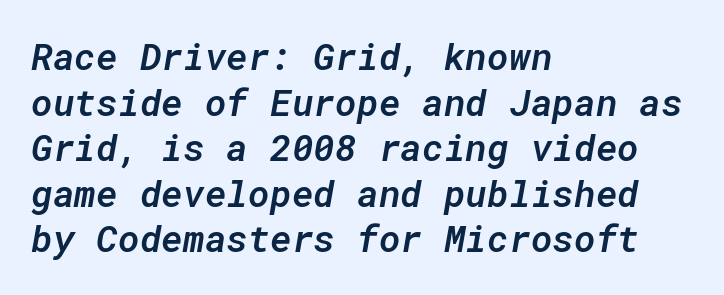
The image shows 37 px semibold type, italic (leaning right), monospaced; set left-aligned, line spacing 1.23x, normal letter spacing, not underlined; low stroke contrast and a medium x-height.
